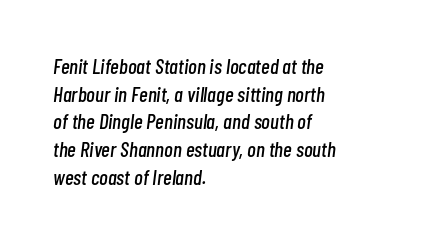
The image shows 21 px text type, italic (leaning right); set left-aligned, normal line spacing (1.32x), normal letter spacing, not underlined.
